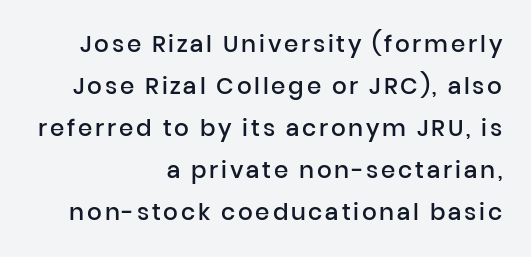
Q: Is the text bold? A: Semi-bold.
Q: Is the text italic (slanted)? A: No, it is upright.
Q: Is the text underlined? A: No.
Q: How is the paragraph aligned? A: Right-aligned.
